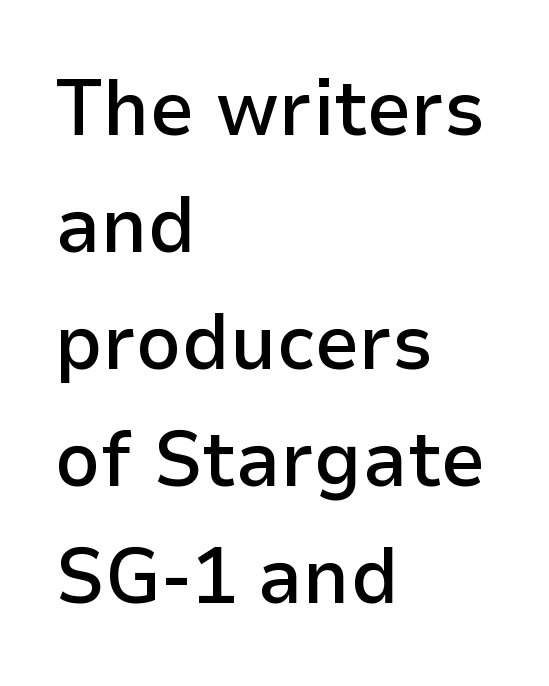
Q: Is the text bold? A: Semi-bold.
Q: Is the text italic (slanted)? A: No, it is upright.
Q: Is the typeface a serif or a sans-serif typeface? A: Sans-serif.
Q: Is the text underlined? A: No.
Q: How is the paragraph aligned? A: Left-aligned.
Q: Is the spacing between letters normal or unusually wide? A: Normal.
Q: Is the spacing between lines tight, normal or loose? A: Normal.
Q: Width (condensed, normal, or wide)? A: Normal.
Q: Stroke contrast? A: Low.
Q: x-height? A: Medium.
Q: Monospaced? A: No.
